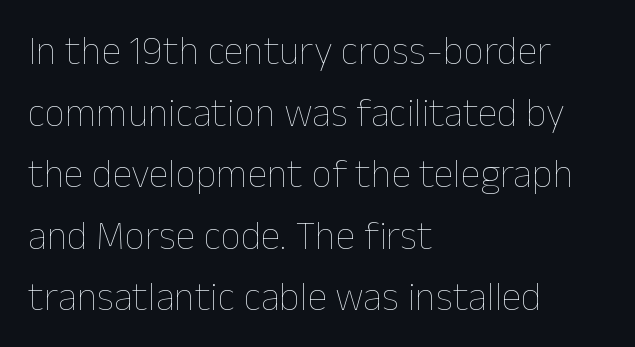
Heaviness? Minimal to ordinary, like unemphasized prose. Tracking value appears to be zero — textbook default spacing. The type sits square on the baseline with zero lean. Here the designer chose a conventional face with non-uniform glyph widths. Check under the words: just untouched page. Compared with a centered layout, this one pins lines to the left instead.
